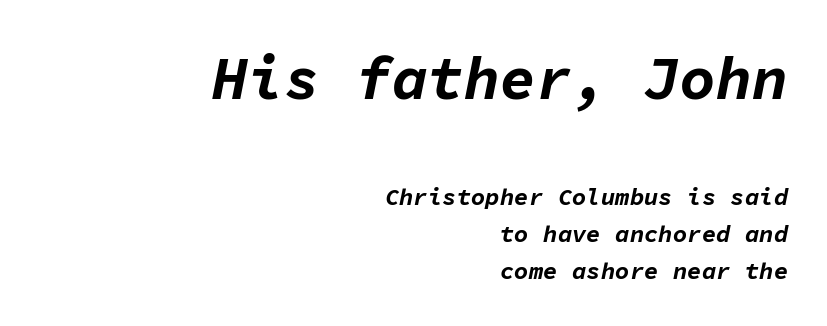
Q: Is the text bold? A: Yes.
Q: Is the text italic (slanted)? A: Yes, it leans right by about 11 degrees.
Q: Is the text underlined? A: No.
Q: How is the paragraph aligned? A: Right-aligned.
Q: Is the spacing between letters normal or unusually wide? A: Normal.
Q: Is the spacing between lines tight, normal or loose? A: Normal.
Q: Which block of text is set in a larger size, the first (top) or the second (bottom)? A: The first (top) one.
Q: Width (condensed, normal, or wide)? A: Normal.
Q: Stroke contrast? A: Low.
Q: x-height? A: Medium.
Q: Monospaced? A: Yes.
